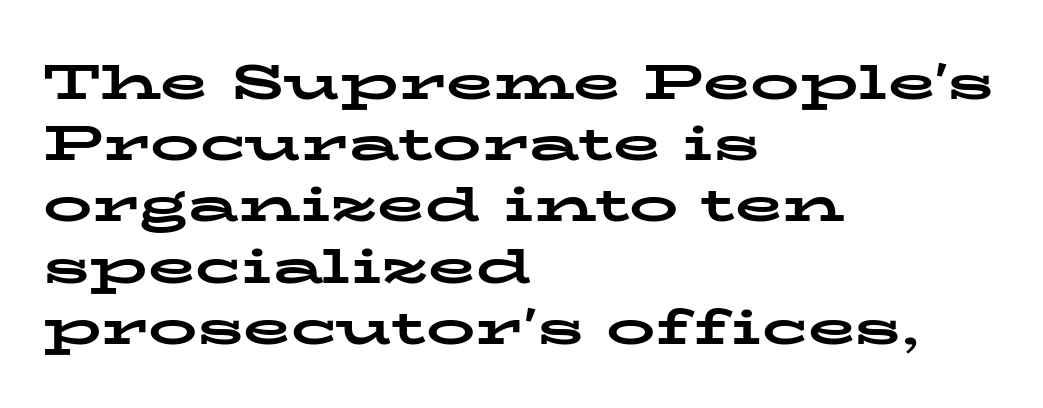
The image shows 49 px bold, wide serif type, upright; set left-aligned, normal line spacing (1.25x), normal letter spacing, not underlined; low stroke contrast and a medium x-height.
